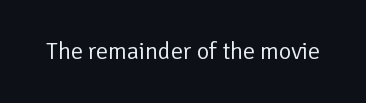
The image shows 24 px text type, upright; set normal letter spacing, not underlined.
